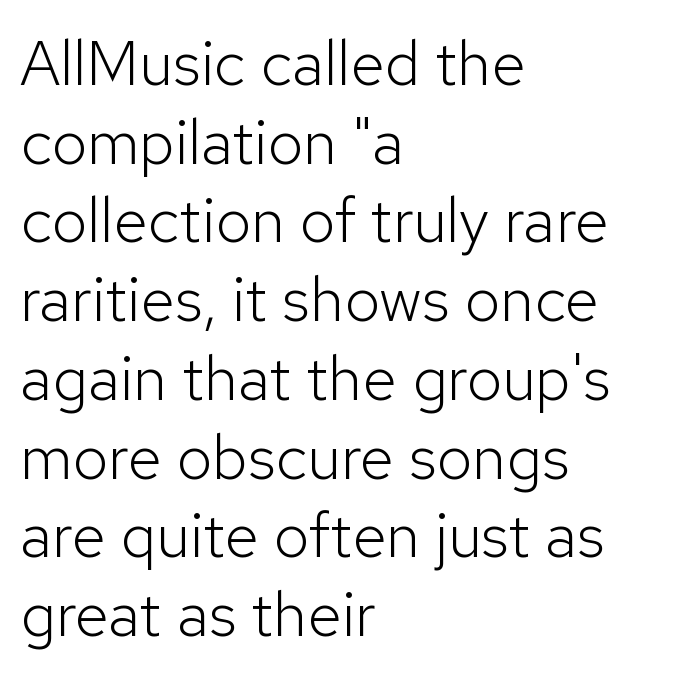
The image shows 63 px light sans-serif type, upright; set left-aligned, normal line spacing (1.25x), normal letter spacing, not underlined; low stroke contrast and a medium x-height.
